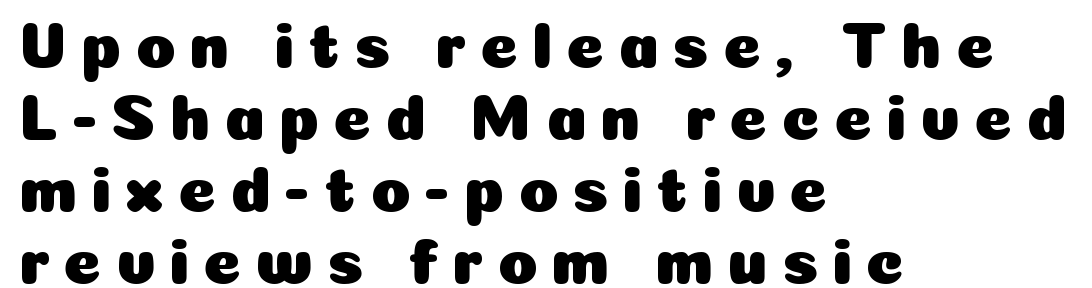
Q: Is the text italic (slanted)? A: No, it is upright.
Q: Is the typeface a serif or a sans-serif typeface? A: Sans-serif.
Q: Is the text underlined? A: No.
Q: How is the paragraph aligned? A: Left-aligned.
Q: Is the spacing between letters normal or unusually wide? A: Unusually wide.
Q: Is the spacing between lines tight, normal or loose? A: Tight.
Q: Width (condensed, normal, or wide)? A: Normal.
Q: Stroke contrast? A: Low.
Q: x-height? A: Medium.
Q: Monospaced? A: No.
